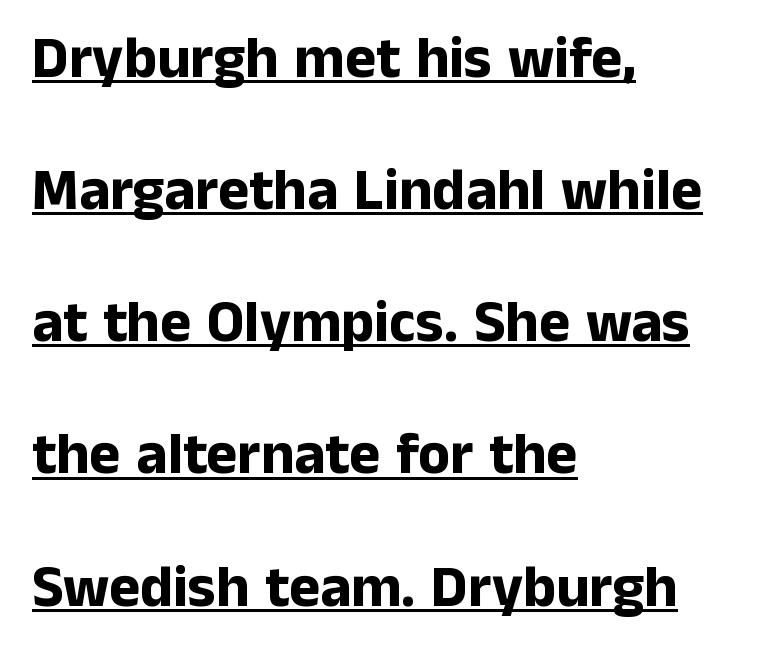
The image shows 59 px bold sans-serif type, upright; set left-aligned, loose line spacing (2.24x), normal letter spacing, underlined; low stroke contrast and a medium x-height.
